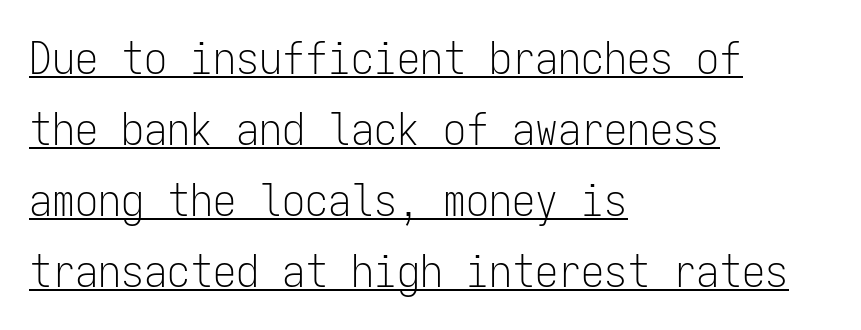
The image shows 46 px light, condensed sans-serif type, upright, monospaced; set left-aligned, normal line spacing (1.54x), normal letter spacing, underlined; low stroke contrast and a medium x-height.
